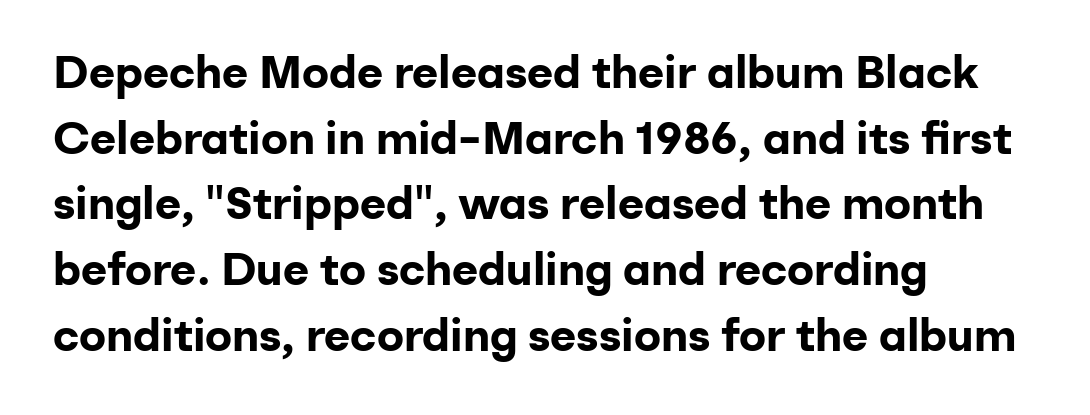
The image shows 45 px bold sans-serif type, upright; set left-aligned, normal line spacing (1.46x), normal letter spacing, not underlined; low stroke contrast and a medium x-height.
